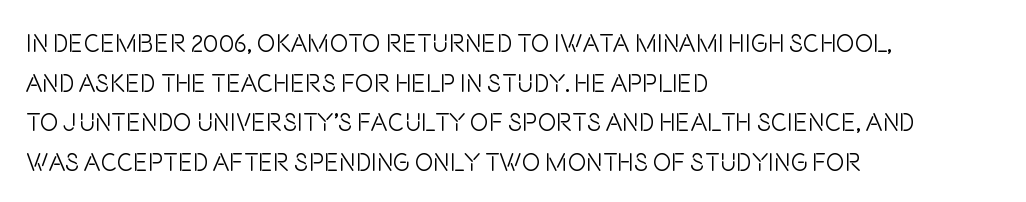
{"italic": "no", "bold": "no", "underline": "no", "align": "left", "line_spacing": "normal", "line_spacing_ratio": 1.59, "letter_spacing": "normal", "letter_spacing_em": 0.0, "glyph_px": 25}
